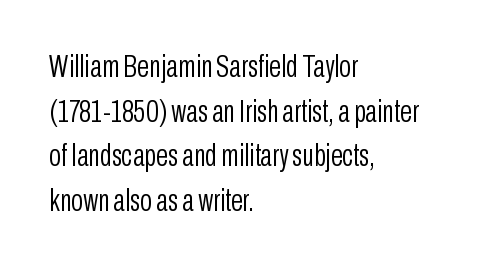
Stems and bowls with no extra thickness — not bold. Any mark beneath the type? The region is blank. Spacing verdict: proportional, widths tailored to each character. The ragged edge is on the right, which tells us the setting is flush left.
